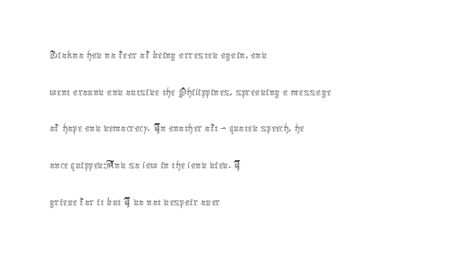
The image shows 25 px text type, upright; set left-aligned, normal line spacing (1.47x), normal letter spacing, not underlined.
